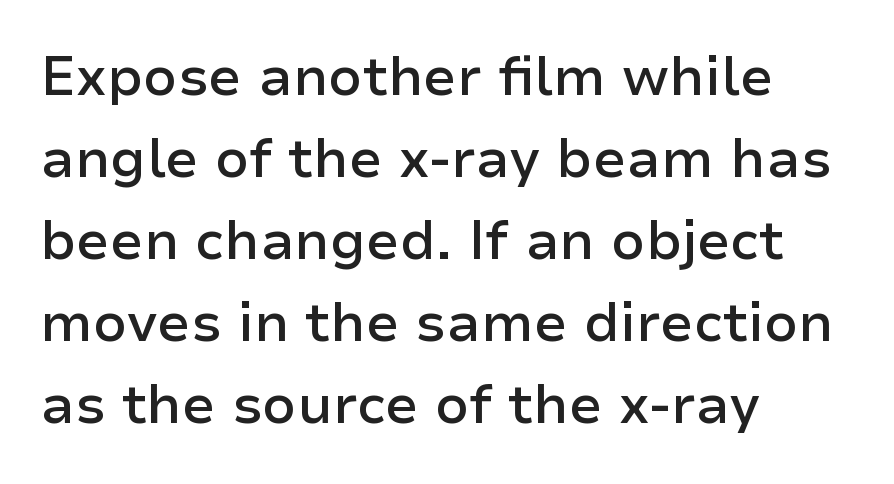
The image shows 54 px semibold sans-serif type, upright; set left-aligned, normal line spacing (1.52x), normal letter spacing, not underlined; low stroke contrast and a medium x-height.
